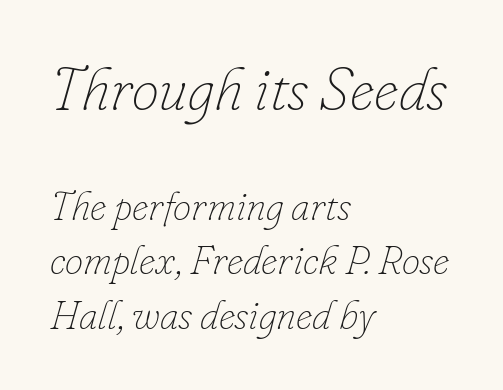
Q: Is the text bold? A: No.
Q: Is the text italic (slanted)? A: Yes, it leans right by about 16 degrees.
Q: Is the text underlined? A: No.
Q: How is the paragraph aligned? A: Left-aligned.
Q: Is the spacing between letters normal or unusually wide? A: Normal.
Q: Is the spacing between lines tight, normal or loose? A: Normal.
Q: Which block of text is set in a larger size, the first (top) or the second (bottom)? A: The first (top) one.
Q: Width (condensed, normal, or wide)? A: Normal.
Q: Stroke contrast? A: Low.
Q: x-height? A: Small.
Q: Monospaced? A: No.
